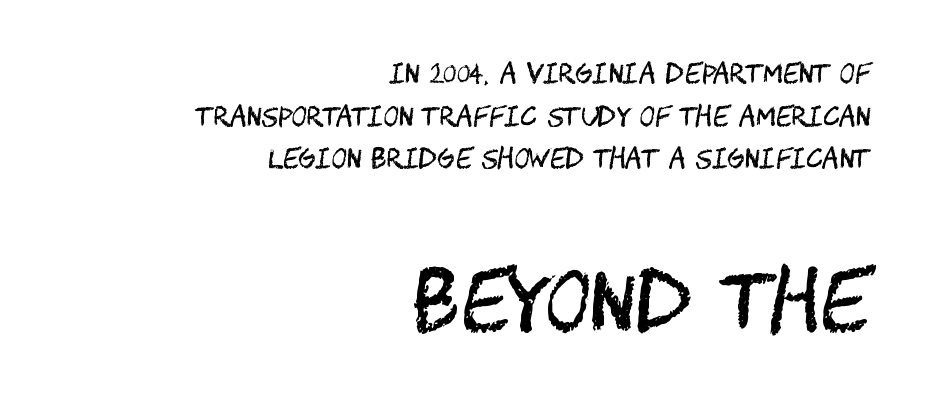
The image shows 79 px regular-weight, condensed sans-serif type, upright; set right-aligned, normal line spacing (1.64x), normal letter spacing, not underlined; the second (bottom) block is 3.04x larger; medium stroke contrast and a large x-height.
